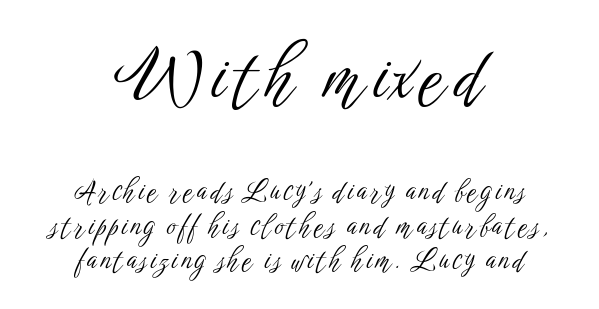
{"serif": "no", "bold": "no", "weight": "light", "width": "condensed", "stroke_contrast": "low", "x_height": "medium", "monospaced": "no", "underline": "no", "align": "center", "line_spacing_ratio": 1.22, "larger_block": "first", "size_ratio": 2.54, "glyph_px": 71}
